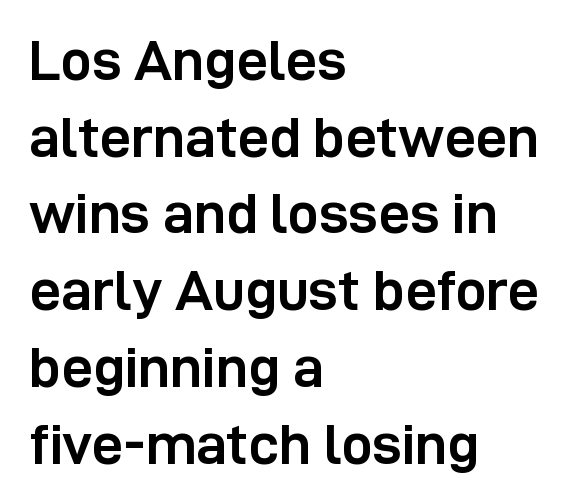
This sample uses an upright cut, with every glyph sitting square on the baseline. On the weight axis this lands at bold, roughly 700. Each letter keeps its own natural width here, so spacing adapts to shape. The vertical gap from one line to the next is medium. These lines are composed in type without serifs. Every row of glyphs begins at an identical x-position on the left.
